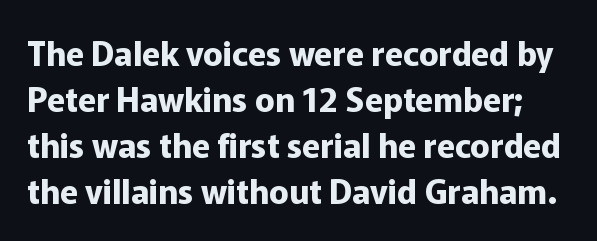
{"serif": "no", "italic": "no", "bold": "yes", "weight": "bold", "width": "normal", "stroke_contrast": "low", "x_height": "medium", "monospaced": "no", "underline": "no", "line_spacing": "normal", "line_spacing_ratio": 1.39, "letter_spacing": "normal", "letter_spacing_em": 0.0, "glyph_px": 33}
